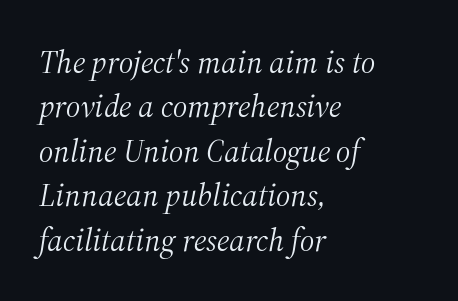
Q: Is the text bold? A: No.
Q: Is the text italic (slanted)? A: Yes, it leans right by about 12 degrees.
Q: Is the typeface a serif or a sans-serif typeface? A: Serif.
Q: Is the text underlined? A: No.
Q: How is the paragraph aligned? A: Left-aligned.
Q: Is the spacing between letters normal or unusually wide? A: Normal.
Q: Is the spacing between lines tight, normal or loose? A: Normal.
Q: Width (condensed, normal, or wide)? A: Normal.
Q: Stroke contrast? A: Medium.
Q: x-height? A: Medium.
Q: Monospaced? A: No.
